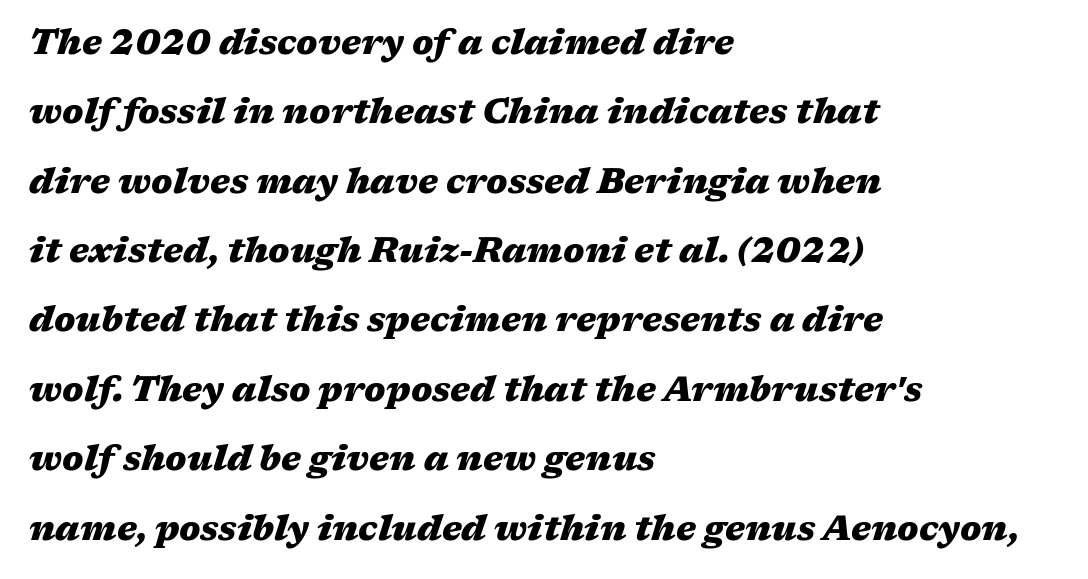
Does the weight exceed regular? Yes, all the way to bold. Teacher's note: observe the even left margin — that is flush-left alignment. How are the letters spaced? Ordinarily, with no added tracking. Varying glyph widths throughout — classic text-font behaviour. Notice how the stems are inclined rather than vertical — that's the hallmark of italics. Type without underlining.
